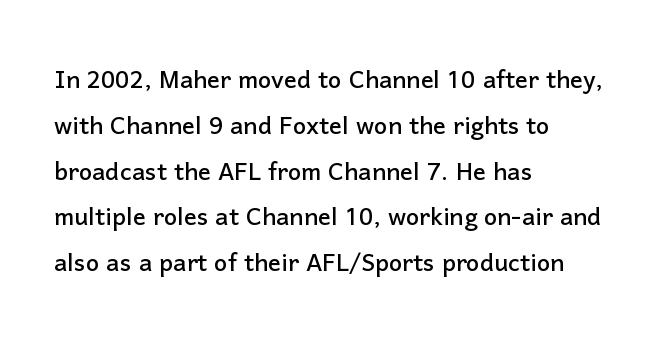
One-word summary of the alignment: left. The gap between lines stays unmarked. These lines are rendered in a variable-pitch font. Nope, not italic — everything's standing straight.
